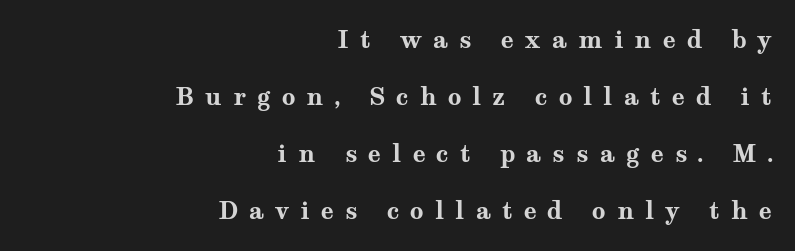
{"italic": "no", "bold": "yes", "underline": "no", "align": "right", "line_spacing": "loose", "line_spacing_ratio": 2.38, "letter_spacing": "wide", "letter_spacing_em": 0.46, "glyph_px": 24}
